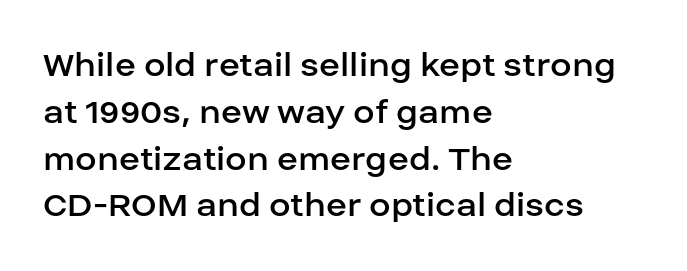
{"serif": "no", "italic": "no", "bold": "no", "weight": "regular", "width": "normal", "stroke_contrast": "low", "x_height": "large", "monospaced": "no", "underline": "no", "align": "left", "line_spacing_ratio": 1.2, "letter_spacing": "normal", "letter_spacing_em": 0.0, "glyph_px": 39}
